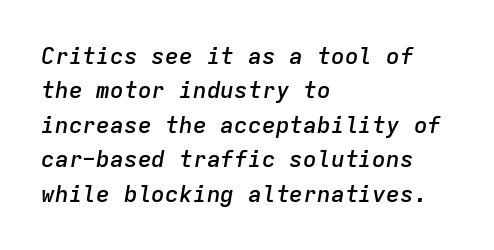
The image shows 23 px text type, italic (leaning right); set left-aligned, normal line spacing (1.5x), normal letter spacing, not underlined.
